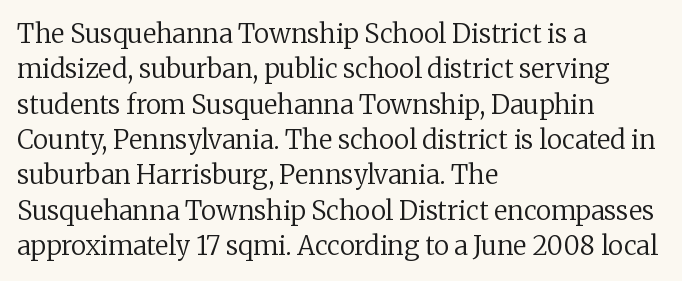
Vertically, the passage feels balanced, rows spaced as you'd expect. No italicization has been applied; the sample stays upright. A bare baseline throughout the passage. Think standard paragraph weight, or any step lighter than that.
